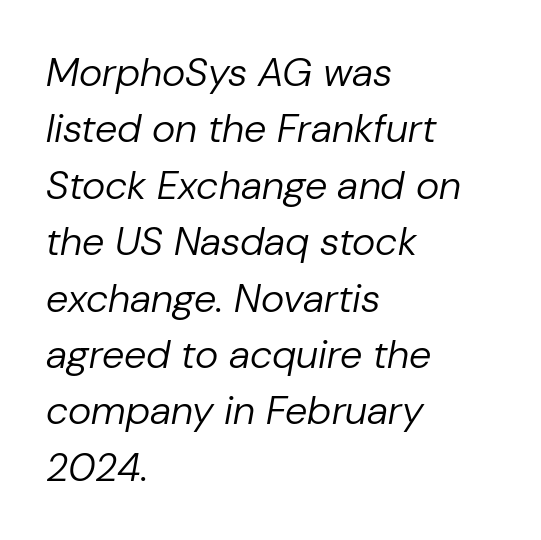
Q: Is the text bold? A: No.
Q: Is the text italic (slanted)? A: Yes, it leans right by about 10 degrees.
Q: Is the text underlined? A: No.
Q: How is the paragraph aligned? A: Left-aligned.
Q: Is the spacing between letters normal or unusually wide? A: Normal.
Q: Is the spacing between lines tight, normal or loose? A: Normal.
Q: Width (condensed, normal, or wide)? A: Normal.
Q: Stroke contrast? A: Low.
Q: x-height? A: Medium.
Q: Monospaced? A: No.
